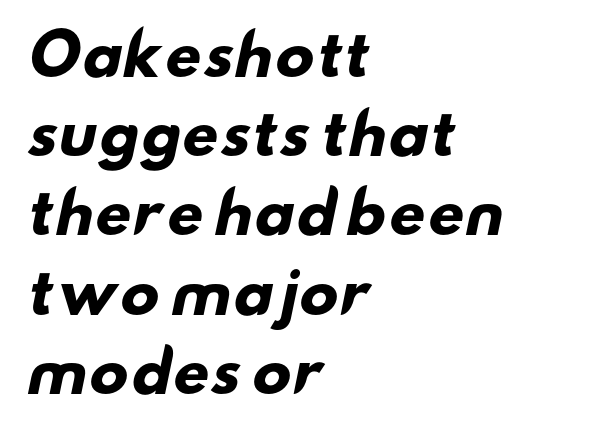
{"serif": "no", "bold": "yes", "weight": "heavy", "width": "wide", "stroke_contrast": "low", "x_height": "small", "monospaced": "no", "underline": "no", "align": "left", "line_spacing": "normal", "line_spacing_ratio": 1.39, "letter_spacing": "normal", "letter_spacing_em": 0.0, "glyph_px": 57}
